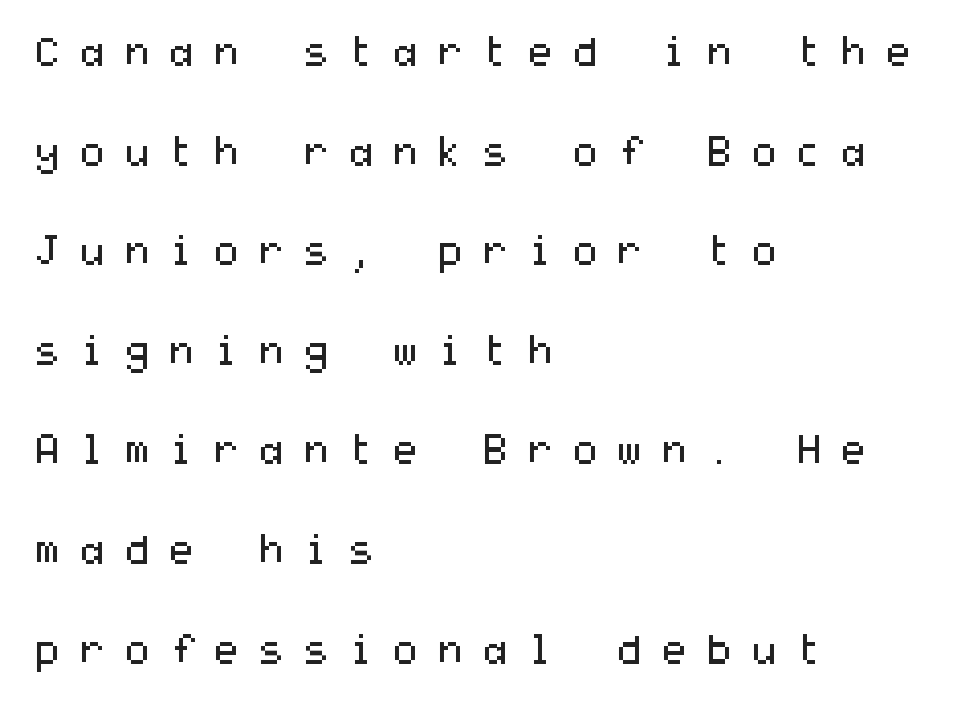
Q: Is the text bold? A: No.
Q: Is the text italic (slanted)? A: No, it is upright.
Q: Is the typeface a serif or a sans-serif typeface? A: Sans-serif.
Q: Is the text underlined? A: No.
Q: How is the paragraph aligned? A: Left-aligned.
Q: Is the spacing between letters normal or unusually wide? A: Unusually wide.
Q: Is the spacing between lines tight, normal or loose? A: Loose.
Q: Width (condensed, normal, or wide)? A: Wide.
Q: Stroke contrast? A: Medium.
Q: x-height? A: Medium.
